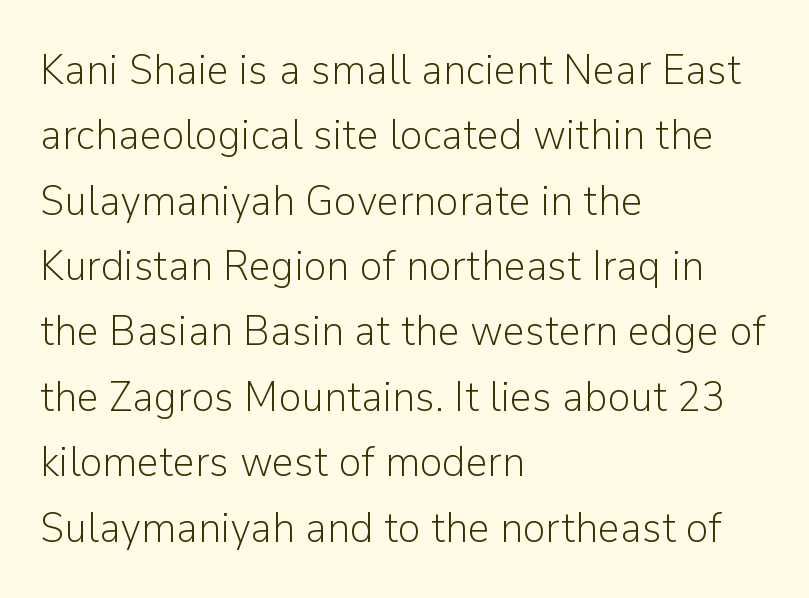
{"serif": "no", "italic": "no", "bold": "no", "weight": "light", "width": "normal", "stroke_contrast": "low", "x_height": "medium", "monospaced": "no", "underline": "no", "align": "left", "line_spacing": "normal", "line_spacing_ratio": 1.52, "letter_spacing": "normal", "letter_spacing_em": 0.0, "glyph_px": 43}
